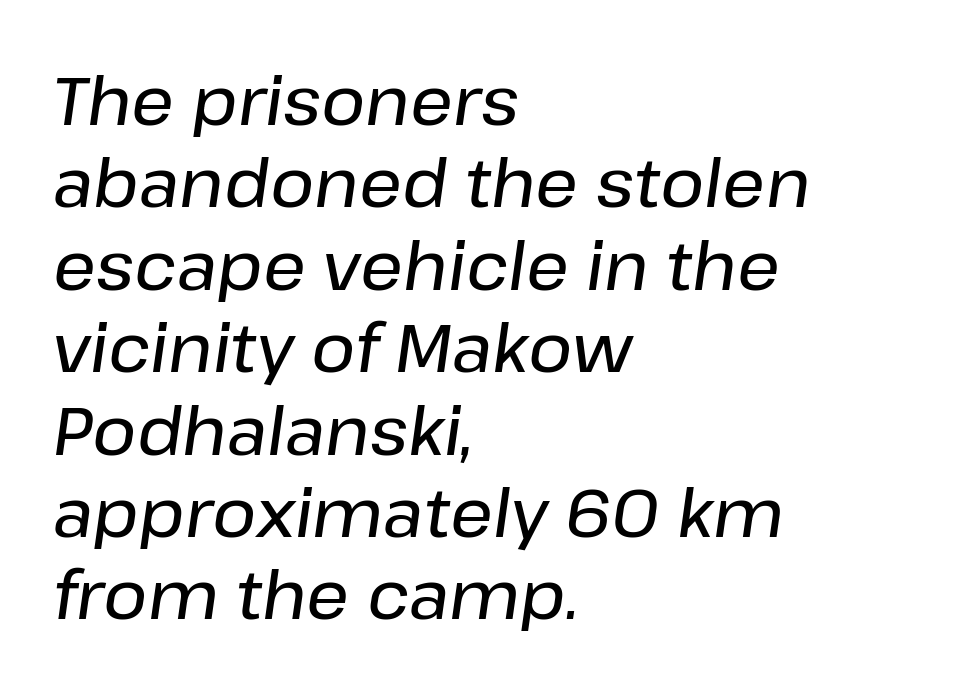
{"italic": "yes", "lean": "right", "slant_degrees": 8, "width": "normal", "stroke_contrast": "low", "x_height": "medium", "monospaced": "no", "underline": "no", "align": "left", "line_spacing_ratio": 1.23, "letter_spacing": "normal", "letter_spacing_em": 0.0, "glyph_px": 67}
